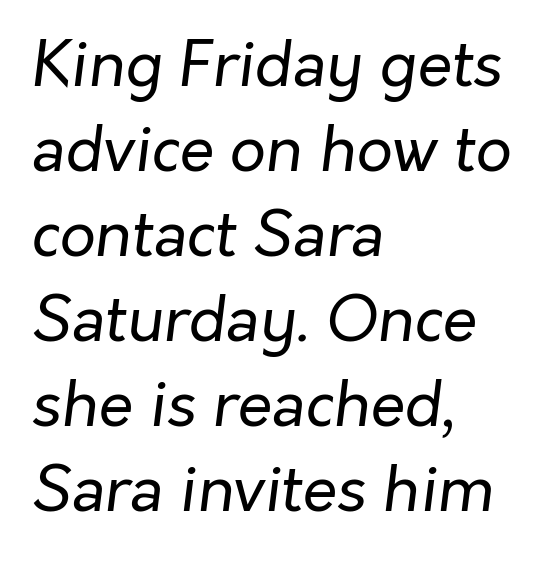
The image shows 63 px regular-weight type, italic (leaning right); set left-aligned, normal line spacing (1.35x), normal letter spacing, not underlined; low stroke contrast and a medium x-height.
